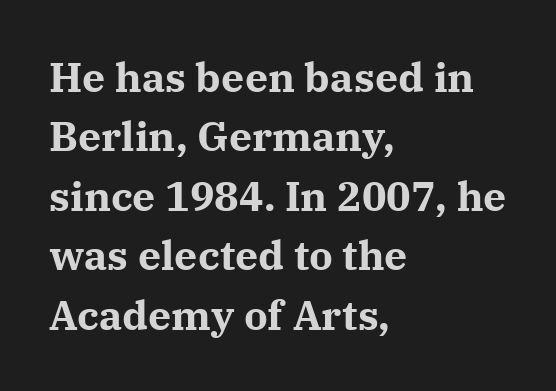
Q: Is the text bold? A: Yes.
Q: Is the text italic (slanted)? A: No, it is upright.
Q: Is the typeface a serif or a sans-serif typeface? A: Serif.
Q: Is the text underlined? A: No.
Q: How is the paragraph aligned? A: Left-aligned.
Q: Is the spacing between letters normal or unusually wide? A: Normal.
Q: Is the spacing between lines tight, normal or loose? A: Normal.
Q: Width (condensed, normal, or wide)? A: Normal.
Q: Stroke contrast? A: Medium.
Q: x-height? A: Medium.
Q: Monospaced? A: No.
